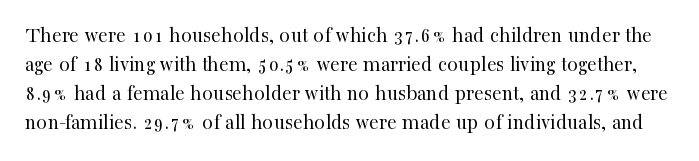
{"italic": "no", "bold": "no", "underline": "no", "line_spacing": "normal", "line_spacing_ratio": 1.32, "letter_spacing": "normal", "letter_spacing_em": 0.0, "glyph_px": 22}
